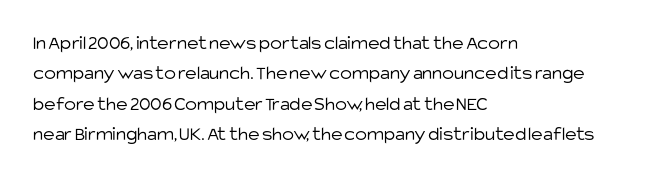
The image shows 20 px text type, upright; set left-aligned, normal line spacing (1.52x), normal letter spacing, not underlined.
